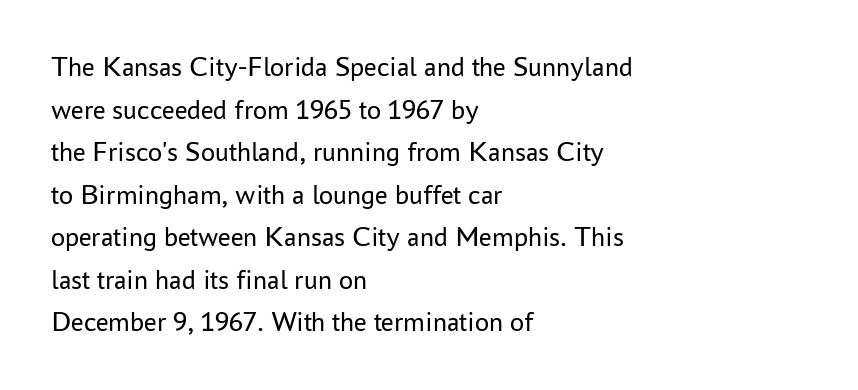
The image shows 28 px regular-weight sans-serif type, upright; set left-aligned, normal line spacing (1.52x), normal letter spacing, not underlined; low stroke contrast and a medium x-height.
